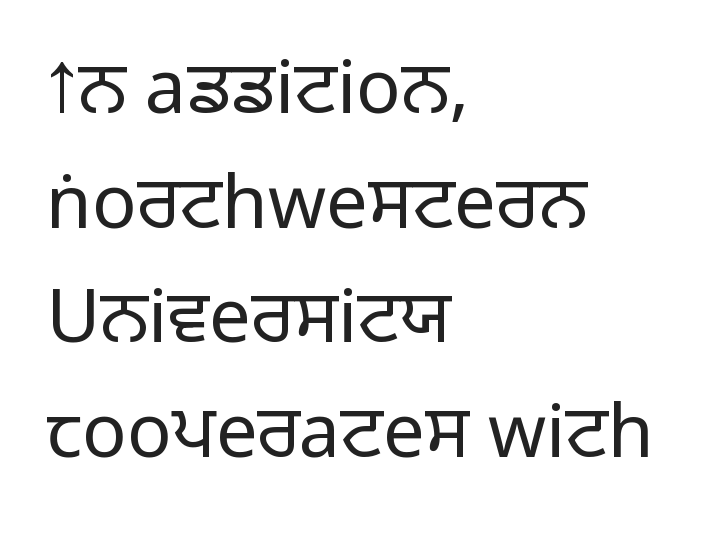
The image shows 74 px light sans-serif type, upright; set left-aligned, normal line spacing (1.55x), normal letter spacing, not underlined; low stroke contrast and a medium x-height.
